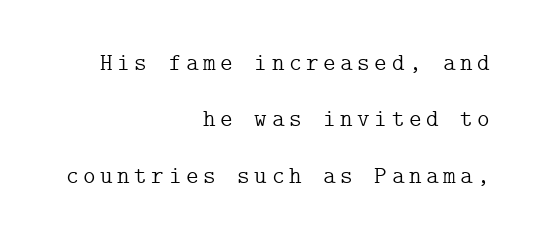
Q: Is the text bold? A: No.
Q: Is the text italic (slanted)? A: No, it is upright.
Q: Is the text underlined? A: No.
Q: How is the paragraph aligned? A: Right-aligned.
Q: Is the spacing between lines tight, normal or loose? A: Loose.
